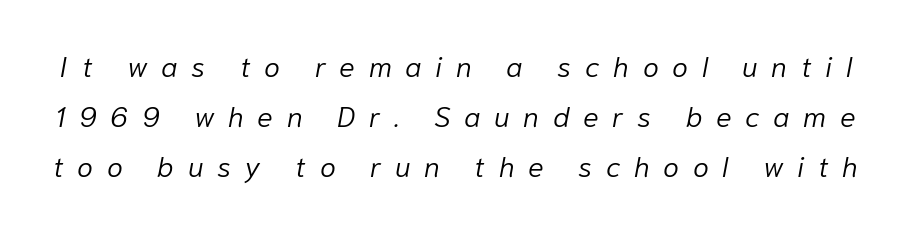
{"italic": "yes", "lean": "right", "slant_degrees": 10, "bold": "no", "weight": "light", "width": "normal", "stroke_contrast": "low", "x_height": "medium", "monospaced": "no", "underline": "no", "line_spacing_ratio": 1.73, "letter_spacing": "wide", "letter_spacing_em": 0.47, "glyph_px": 29}
